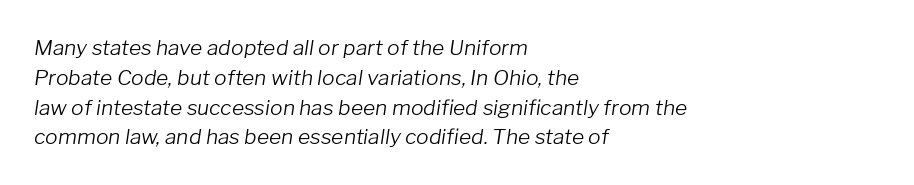
{"italic": "yes", "lean": "right", "slant_degrees": 8, "bold": "no", "underline": "no", "align": "left", "line_spacing": "normal", "line_spacing_ratio": 1.42, "letter_spacing": "normal", "letter_spacing_em": 0.0, "glyph_px": 21}
